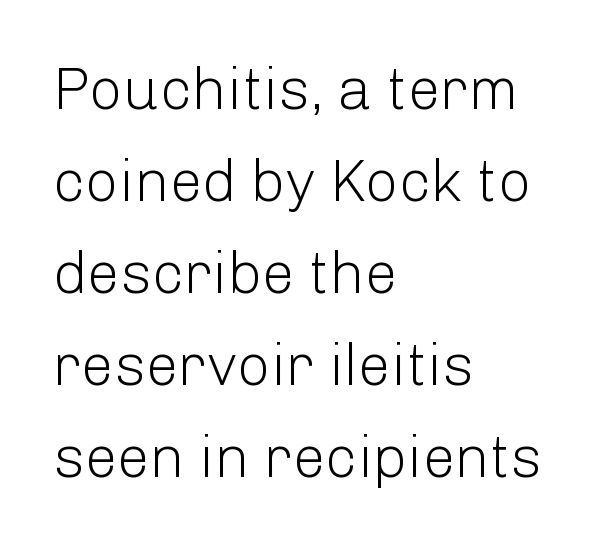
{"serif": "no", "italic": "no", "bold": "no", "weight": "light", "width": "normal", "stroke_contrast": "low", "x_height": "medium", "monospaced": "no", "underline": "no", "align": "left", "line_spacing": "normal", "line_spacing_ratio": 1.56, "letter_spacing": "normal", "letter_spacing_em": 0.0, "glyph_px": 59}
